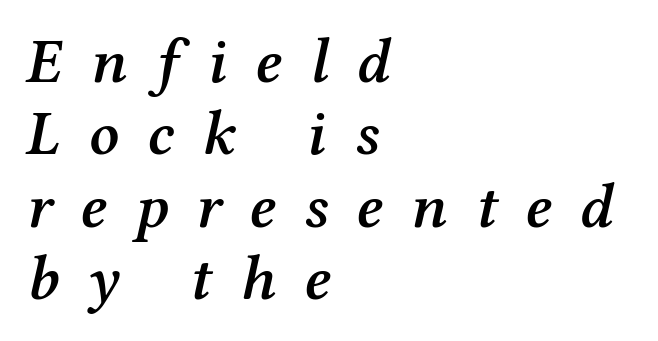
Q: Is the text bold? A: Semi-bold.
Q: Is the text italic (slanted)? A: Yes, it leans right by about 12 degrees.
Q: Is the typeface a serif or a sans-serif typeface? A: Serif.
Q: Is the text underlined? A: No.
Q: How is the paragraph aligned? A: Left-aligned.
Q: Is the spacing between letters normal or unusually wide? A: Unusually wide.
Q: Is the spacing between lines tight, normal or loose? A: Tight.
Q: Width (condensed, normal, or wide)? A: Normal.
Q: Stroke contrast? A: Medium.
Q: x-height? A: Medium.
Q: Monospaced? A: No.
